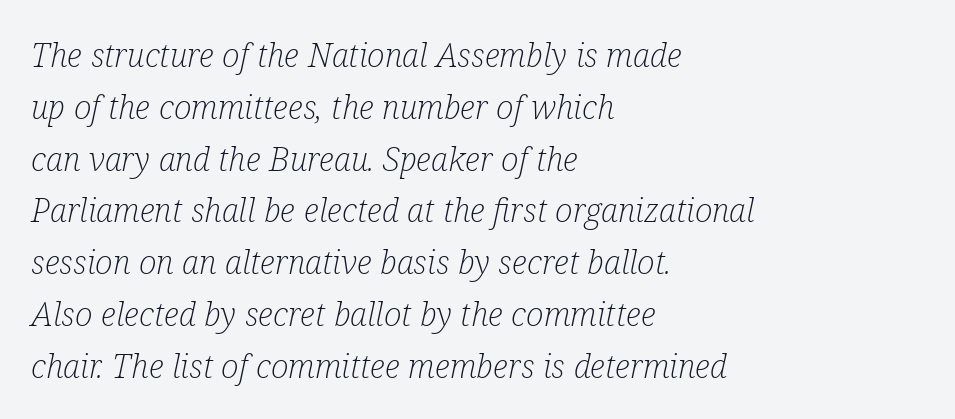
Q: Is the text bold? A: No.
Q: Is the text italic (slanted)? A: Yes, it leans right by about 12 degrees.
Q: Is the typeface a serif or a sans-serif typeface? A: Serif.
Q: Is the text underlined? A: No.
Q: How is the paragraph aligned? A: Left-aligned.
Q: Is the spacing between letters normal or unusually wide? A: Normal.
Q: Is the spacing between lines tight, normal or loose? A: Normal.
Q: Width (condensed, normal, or wide)? A: Condensed.
Q: Stroke contrast? A: Low.
Q: x-height? A: Medium.
Q: Monospaced? A: No.
